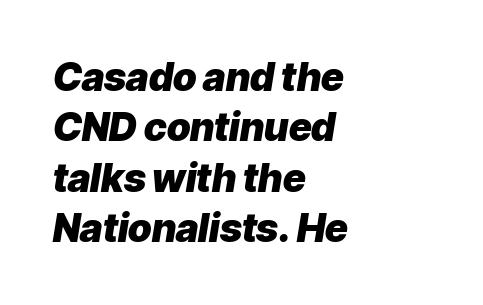
The rendering uses a bold face; every stroke is thick and dark. A typesetter would call this leading conventional body-copy spacing. Proportional: the letters do not fall into vertical columns. The passage shown leans; its letterforms are oblique. Caption: standard tracking, unaltered. The rendering anchors every line to the left-hand side.
